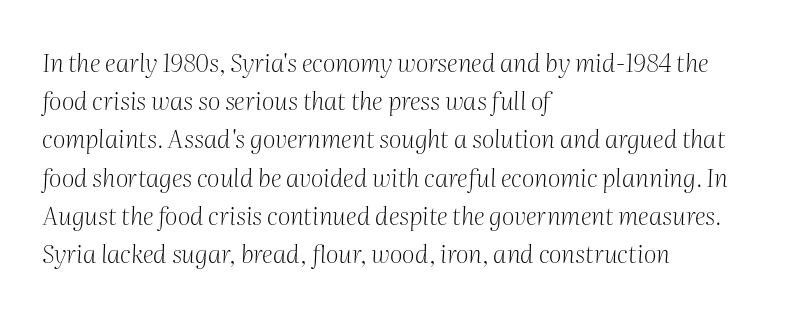
{"italic": "yes", "lean": "right", "slant_degrees": 2, "bold": "no", "underline": "no", "align": "left", "line_spacing": "normal", "line_spacing_ratio": 1.53, "letter_spacing": "normal", "letter_spacing_em": 0.0, "glyph_px": 25}
